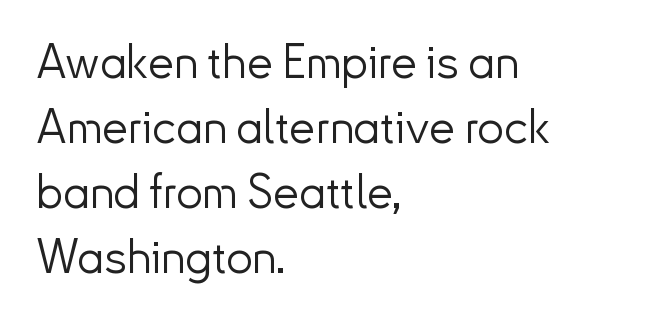
Q: Is the text bold? A: No.
Q: Is the text italic (slanted)? A: No, it is upright.
Q: Is the typeface a serif or a sans-serif typeface? A: Sans-serif.
Q: Is the text underlined? A: No.
Q: How is the paragraph aligned? A: Left-aligned.
Q: Is the spacing between letters normal or unusually wide? A: Normal.
Q: Is the spacing between lines tight, normal or loose? A: Normal.
Q: Width (condensed, normal, or wide)? A: Normal.
Q: Stroke contrast? A: Low.
Q: x-height? A: Small.
Q: Monospaced? A: No.
